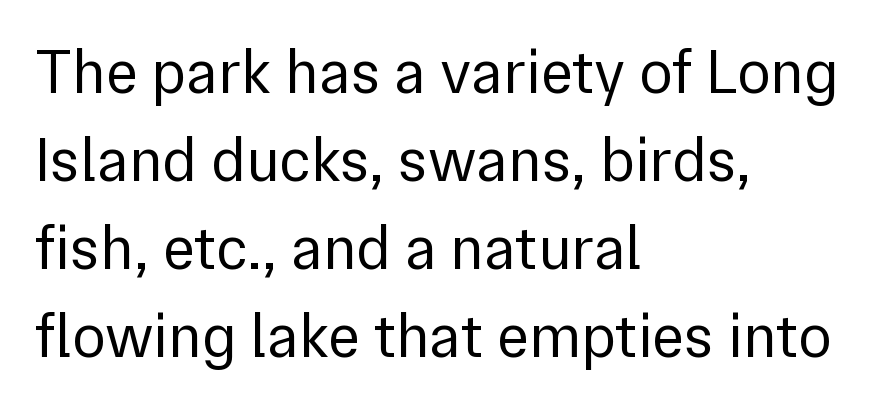
{"serif": "no", "italic": "no", "bold": "no", "weight": "regular", "width": "normal", "x_height": "medium", "monospaced": "no", "underline": "no", "align": "left", "line_spacing": "normal", "line_spacing_ratio": 1.42, "letter_spacing": "normal", "letter_spacing_em": 0.0, "glyph_px": 62}
